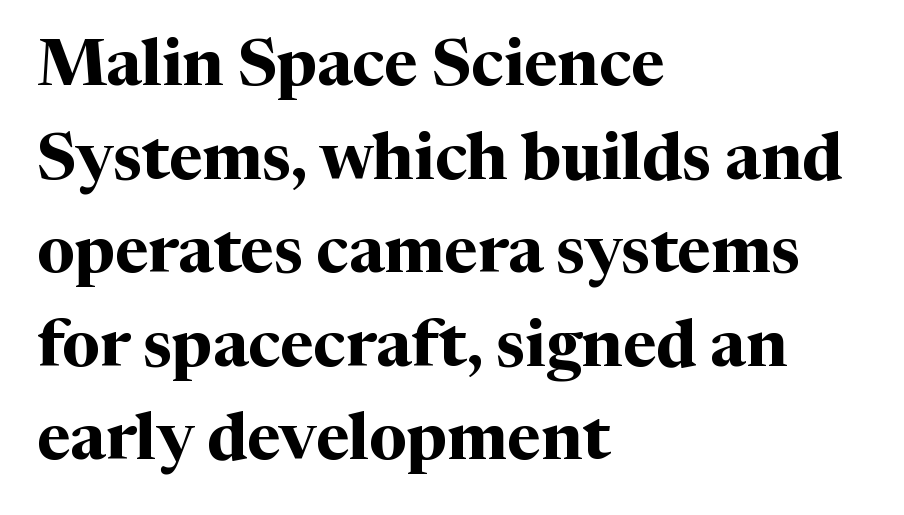
{"serif": "yes", "italic": "no", "bold": "yes", "weight": "bold", "width": "normal", "stroke_contrast": "medium", "x_height": "medium", "monospaced": "no", "underline": "no", "align": "left", "line_spacing": "normal", "line_spacing_ratio": 1.44, "letter_spacing": "normal", "letter_spacing_em": 0.0, "glyph_px": 65}
